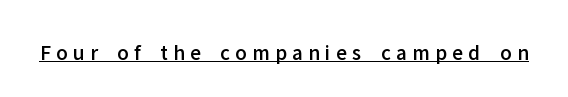
The rendered words wear a rule along their underside. Posture: upright roman. Students, note that the glyphs here are deliberately spaced far apart.
